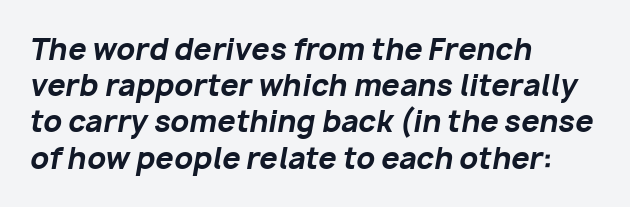
Q: Is the text bold? A: Yes.
Q: Is the text italic (slanted)? A: Yes, it leans right by about 10 degrees.
Q: Is the text underlined? A: No.
Q: How is the paragraph aligned? A: Left-aligned.
Q: Is the spacing between letters normal or unusually wide? A: Normal.
Q: Is the spacing between lines tight, normal or loose? A: Normal.
Q: Width (condensed, normal, or wide)? A: Normal.
Q: Stroke contrast? A: Low.
Q: x-height? A: Medium.
Q: Monospaced? A: No.
